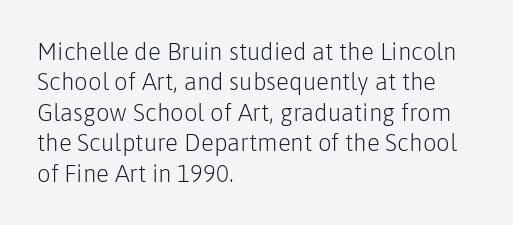
Q: Is the text bold? A: No.
Q: Is the text italic (slanted)? A: No, it is upright.
Q: Is the text underlined? A: No.
Q: How is the paragraph aligned? A: Left-aligned.
Q: Is the spacing between letters normal or unusually wide? A: Normal.
Q: Is the spacing between lines tight, normal or loose? A: Normal.
